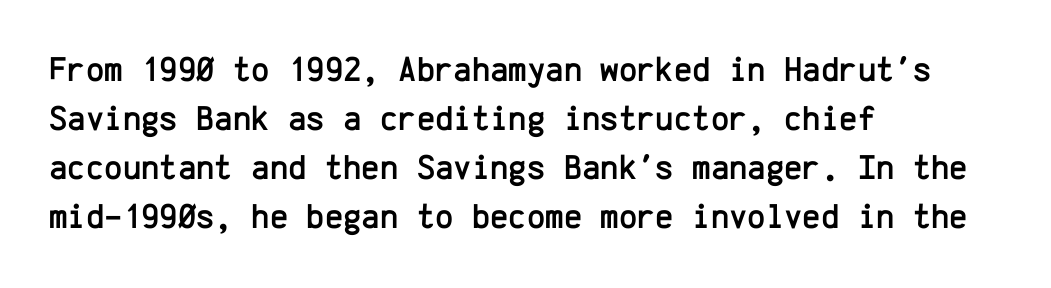
Underlining? Definitely not there. Letter spacing: default. The passage shown is typed in a monospace face where columns stay perfectly aligned. The font family rendered here belongs to the sans-serif group. The passage shown stacks its lines at a standard gap.
